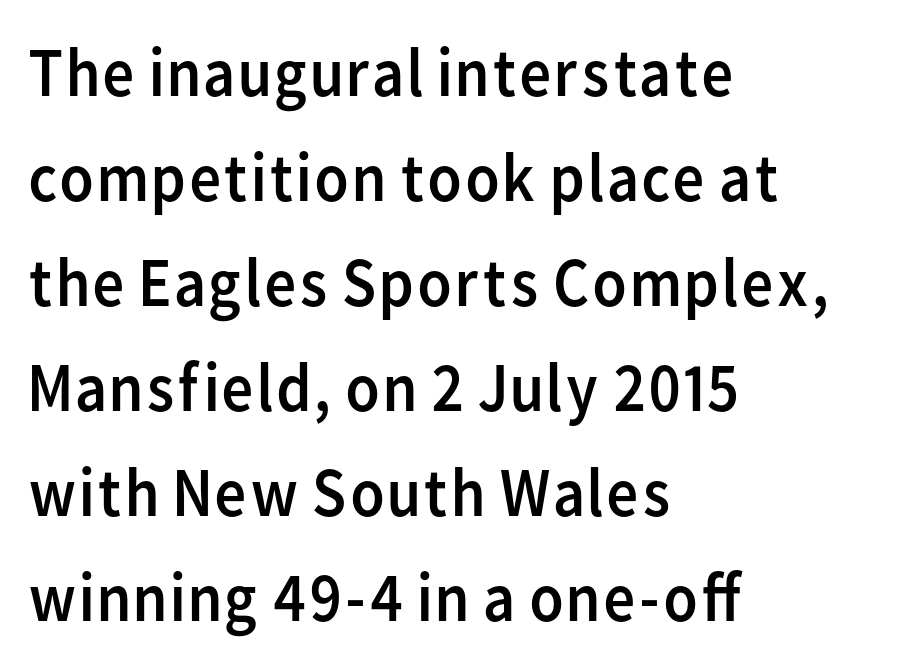
Q: Is the text bold? A: No.
Q: Is the text italic (slanted)? A: No, it is upright.
Q: Is the typeface a serif or a sans-serif typeface? A: Sans-serif.
Q: Is the text underlined? A: No.
Q: How is the paragraph aligned? A: Left-aligned.
Q: Is the spacing between letters normal or unusually wide? A: Normal.
Q: Is the spacing between lines tight, normal or loose? A: Normal.
Q: Width (condensed, normal, or wide)? A: Normal.
Q: Stroke contrast? A: Low.
Q: x-height? A: Medium.
Q: Monospaced? A: No.
